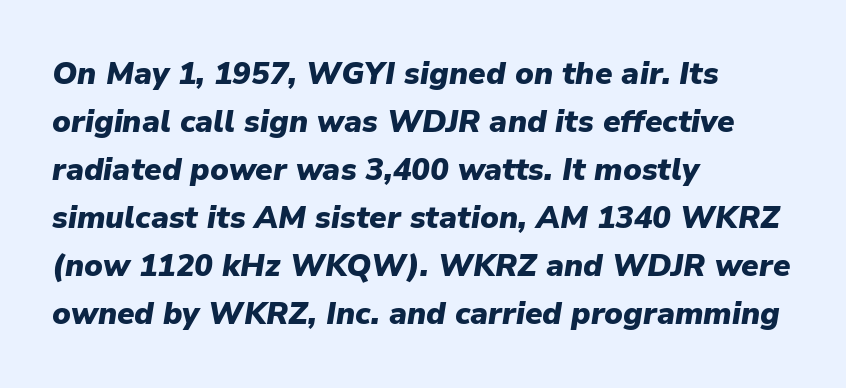
Style check: oblique. The face used here is proportionally spaced, like ordinary book or web type. Clear beneath every line of the passage. Tracking here is standard; glyphs follow each other at the usual distance. Baseline-to-baseline distance is the conventional proportion of letter height.
